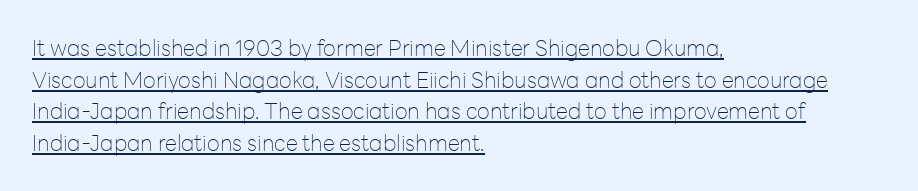
Q: Is the text bold? A: No.
Q: Is the text italic (slanted)? A: No, it is upright.
Q: Is the text underlined? A: Yes.
Q: How is the paragraph aligned? A: Left-aligned.
Q: Is the spacing between letters normal or unusually wide? A: Normal.
Q: Is the spacing between lines tight, normal or loose? A: Normal.
